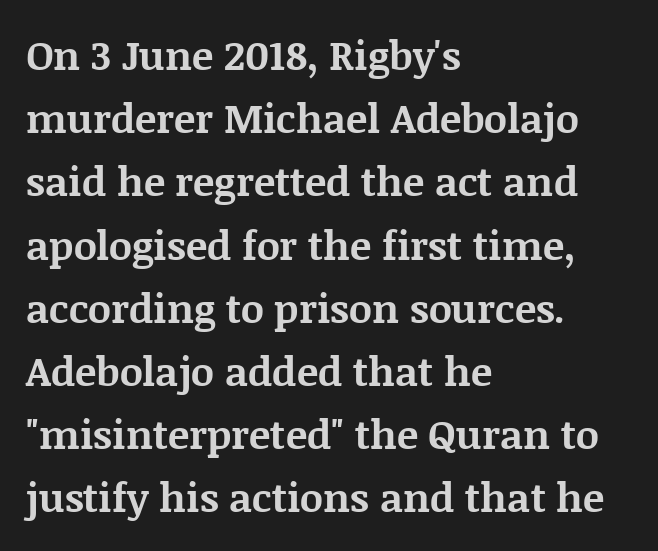
{"serif": "yes", "italic": "no", "bold": "yes", "weight": "bold", "width": "normal", "stroke_contrast": "medium", "x_height": "large", "monospaced": "no", "underline": "no", "align": "left", "line_spacing": "normal", "line_spacing_ratio": 1.58, "letter_spacing": "normal", "letter_spacing_em": 0.0, "glyph_px": 40}
